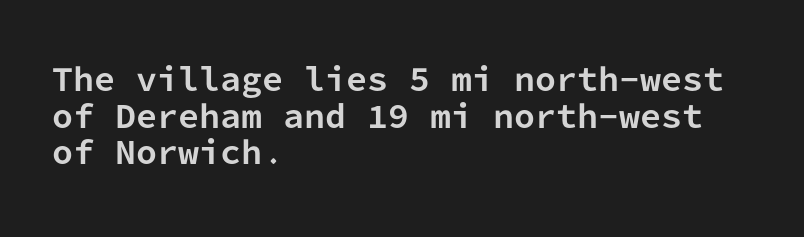
Q: Is the text bold? A: Yes.
Q: Is the text italic (slanted)? A: No, it is upright.
Q: Is the typeface a serif or a sans-serif typeface? A: Sans-serif.
Q: Is the text underlined? A: No.
Q: How is the paragraph aligned? A: Left-aligned.
Q: Is the spacing between letters normal or unusually wide? A: Normal.
Q: Width (condensed, normal, or wide)? A: Normal.
Q: Stroke contrast? A: Low.
Q: x-height? A: Medium.
Q: Monospaced? A: Yes.
